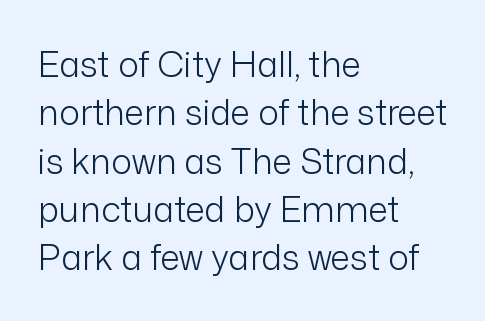
It's the straight-up-and-down kind of type. This sample has the flowing, uneven cadence of proportional lettering. The weight would be labelled regular, book, light, or lighter still. Nobody touched the tracking dial on this one.
